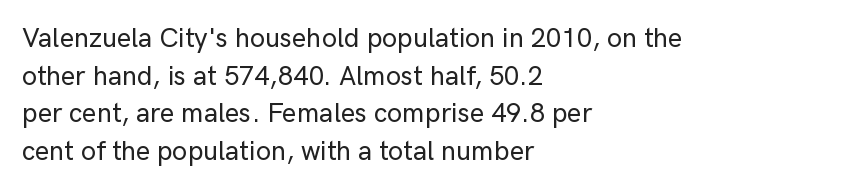
Q: Is the text italic (slanted)? A: No, it is upright.
Q: Is the text underlined? A: No.
Q: How is the paragraph aligned? A: Left-aligned.
Q: Is the spacing between letters normal or unusually wide? A: Normal.
Q: Is the spacing between lines tight, normal or loose? A: Normal.
